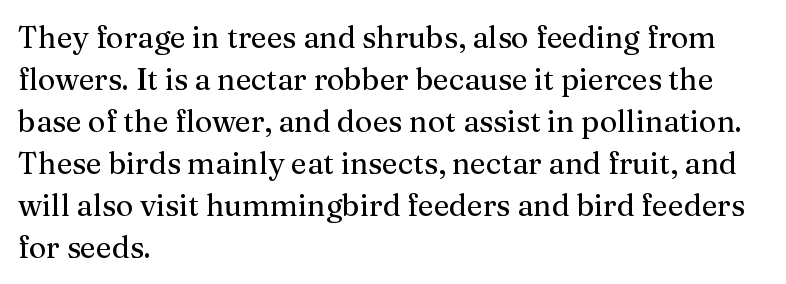
Q: Is the text italic (slanted)? A: No, it is upright.
Q: Is the typeface a serif or a sans-serif typeface? A: Serif.
Q: Is the text underlined? A: No.
Q: How is the paragraph aligned? A: Left-aligned.
Q: Is the spacing between letters normal or unusually wide? A: Normal.
Q: Is the spacing between lines tight, normal or loose? A: Normal.
Q: Width (condensed, normal, or wide)? A: Normal.
Q: Stroke contrast? A: Medium.
Q: x-height? A: Medium.
Q: Monospaced? A: No.
